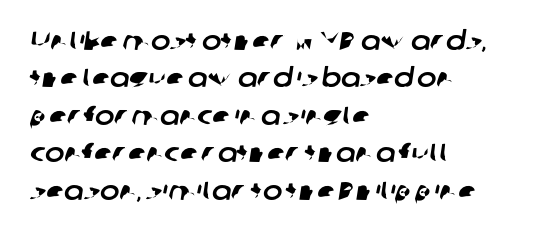
The image shows 26 px text type; set left-aligned, normal line spacing (1.44x), normal letter spacing, not underlined.
